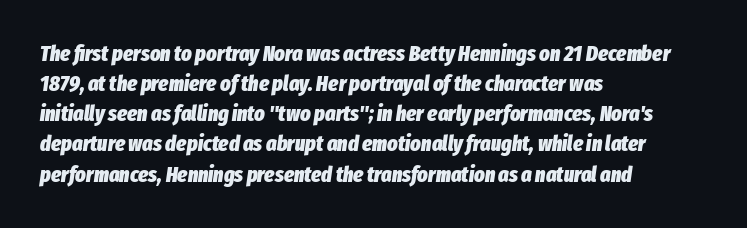
The image shows 22 px bold type, italic (leaning right); set left-aligned, normal line spacing (1.37x), normal letter spacing, not underlined.
